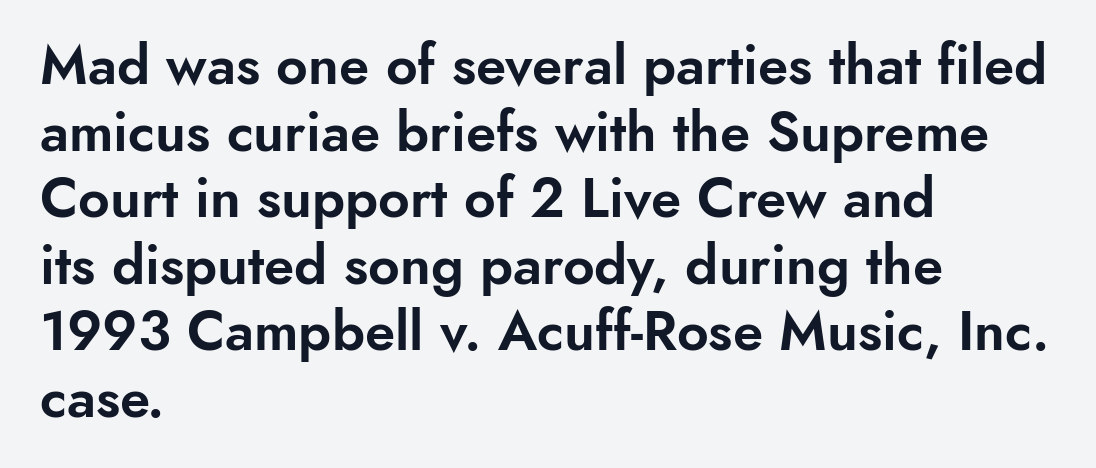
{"serif": "no", "italic": "no", "width": "normal", "stroke_contrast": "low", "x_height": "small", "monospaced": "no", "underline": "no", "align": "left", "line_spacing_ratio": 1.21, "letter_spacing": "normal", "letter_spacing_em": 0.0, "glyph_px": 55}
